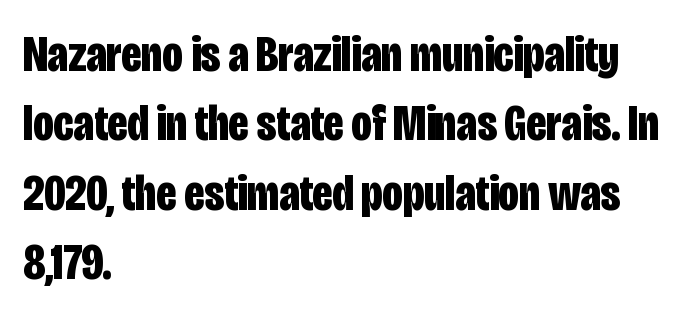
The image shows 51 px bold, condensed sans-serif type, upright; set left-aligned, normal line spacing (1.36x), normal letter spacing, not underlined; low stroke contrast and a large x-height.
